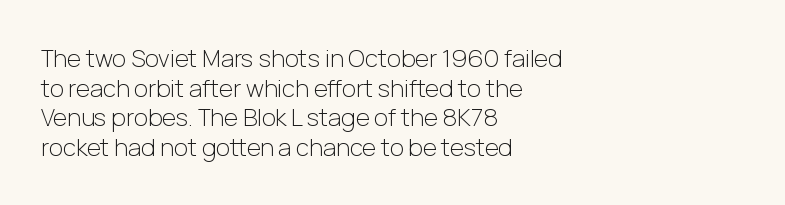
Q: Is the text bold? A: No.
Q: Is the text italic (slanted)? A: No, it is upright.
Q: Is the text underlined? A: No.
Q: How is the paragraph aligned? A: Left-aligned.
Q: Is the spacing between letters normal or unusually wide? A: Normal.
